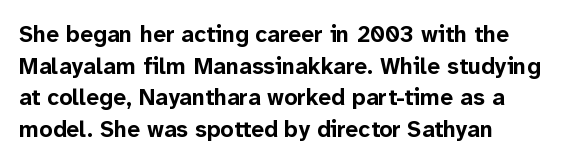
One glance says typical: line gaps are just what's usual. The letters stand upright; this is a roman face. These lines stack with their left ends in a neat column. Bold? Absolutely — the strokes are thick and heavy.
